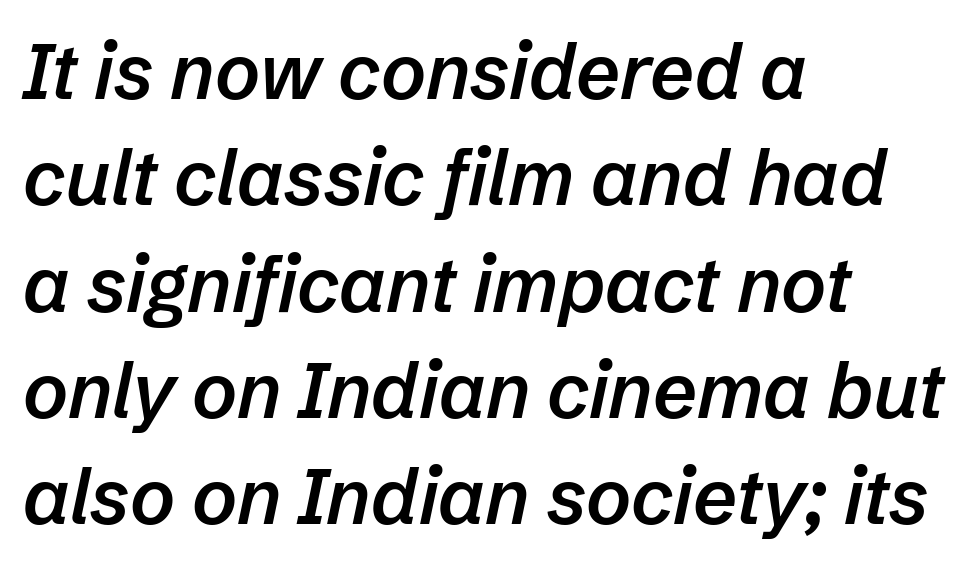
{"italic": "yes", "lean": "right", "slant_degrees": 12, "bold": "semi", "weight": "semibold", "width": "normal", "stroke_contrast": "low", "x_height": "medium", "monospaced": "no", "underline": "no", "align": "left", "line_spacing": "normal", "line_spacing_ratio": 1.38, "letter_spacing": "normal", "letter_spacing_em": 0.0, "glyph_px": 77}
